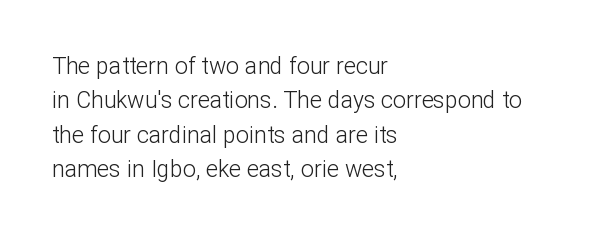
Q: Is the text bold? A: No.
Q: Is the text italic (slanted)? A: No, it is upright.
Q: Is the text underlined? A: No.
Q: How is the paragraph aligned? A: Left-aligned.
Q: Is the spacing between letters normal or unusually wide? A: Normal.
Q: Is the spacing between lines tight, normal or loose? A: Normal.
